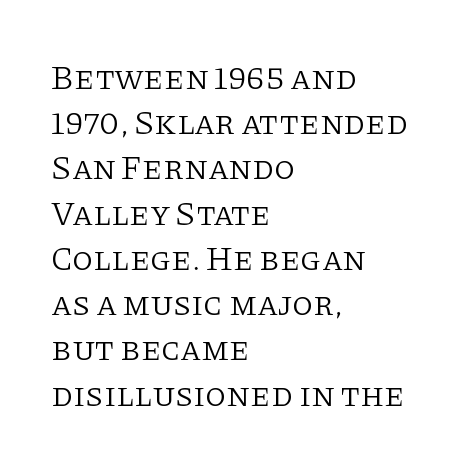
{"serif": "yes", "italic": "no", "bold": "no", "weight": "light", "width": "normal", "stroke_contrast": "low", "x_height": "large", "monospaced": "no", "underline": "no", "align": "left", "line_spacing": "normal", "line_spacing_ratio": 1.33, "letter_spacing": "normal", "letter_spacing_em": 0.0, "glyph_px": 34}
